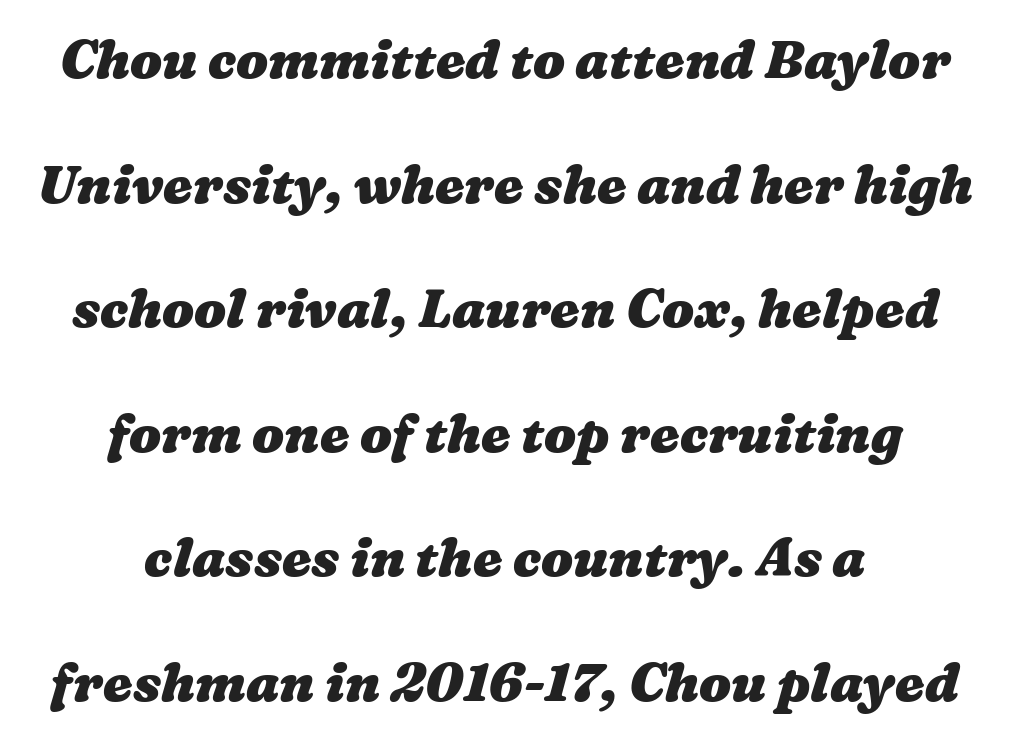
{"bold": "yes", "weight": "heavy", "width": "wide", "stroke_contrast": "medium", "x_height": "medium", "monospaced": "no", "underline": "no", "align": "center", "line_spacing": "loose", "line_spacing_ratio": 2.35, "letter_spacing": "normal", "letter_spacing_em": 0.0, "glyph_px": 53}
